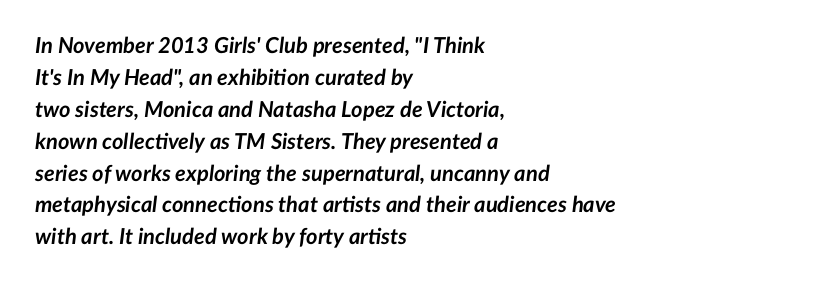
Q: Is the text bold? A: Yes.
Q: Is the text italic (slanted)? A: Yes, it leans right by about 7 degrees.
Q: Is the text underlined? A: No.
Q: How is the paragraph aligned? A: Left-aligned.
Q: Is the spacing between letters normal or unusually wide? A: Normal.
Q: Is the spacing between lines tight, normal or loose? A: Normal.
